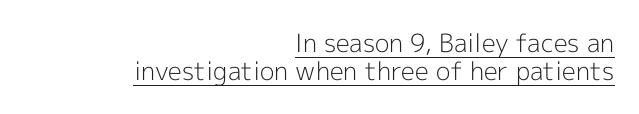
No chunkiness to these letters — they're not bold. Compared with typical paragraphs, the rows here are closer together. No italicization has been applied; the sample stays upright. This is underlined copy, the kind a proofreader might mark for attention. The passage is arranged like a letterhead date or caption credit — flush right.
